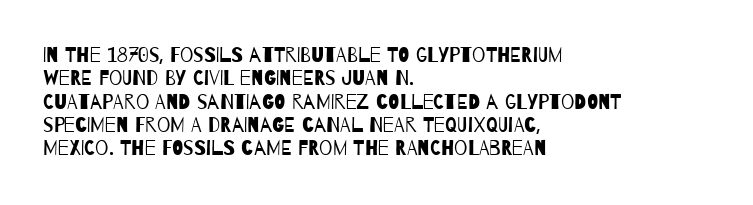
{"bold": "no", "underline": "no", "align": "left", "line_spacing": "tight", "line_spacing_ratio": 1.11, "letter_spacing": "normal", "letter_spacing_em": 0.0, "glyph_px": 21}
